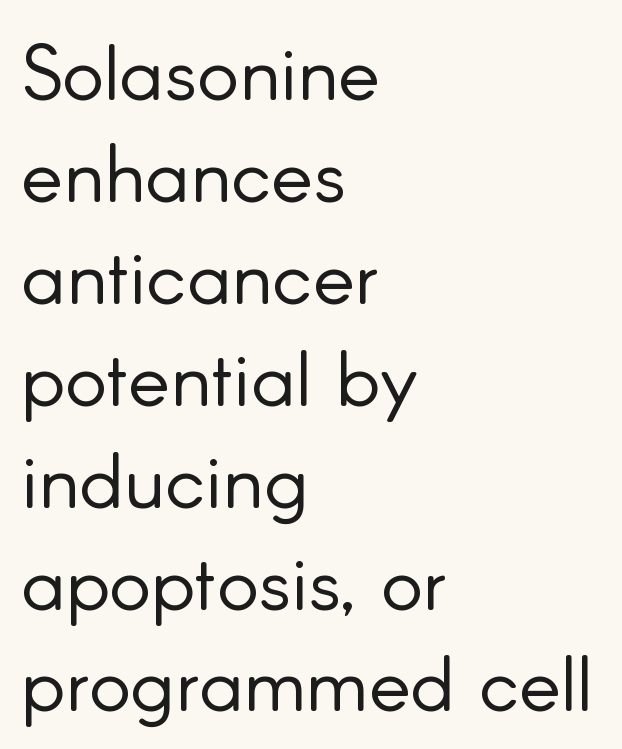
{"serif": "no", "italic": "no", "bold": "no", "weight": "light", "width": "normal", "stroke_contrast": "low", "x_height": "small", "monospaced": "no", "underline": "no", "align": "left", "line_spacing": "normal", "line_spacing_ratio": 1.29, "letter_spacing": "normal", "letter_spacing_em": 0.0, "glyph_px": 79}
